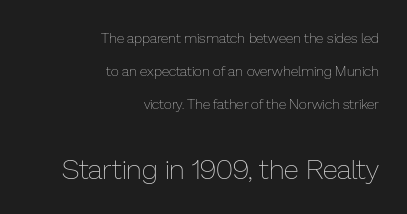
{"italic": "no", "bold": "no", "weight": "thin", "width": "normal", "stroke_contrast": "low", "x_height": "medium", "monospaced": "no", "underline": "no", "align": "right", "line_spacing": "loose", "line_spacing_ratio": 2.37, "letter_spacing": "normal", "letter_spacing_em": 0.0, "larger_block": "second", "size_ratio": 2.0, "glyph_px": 28}
